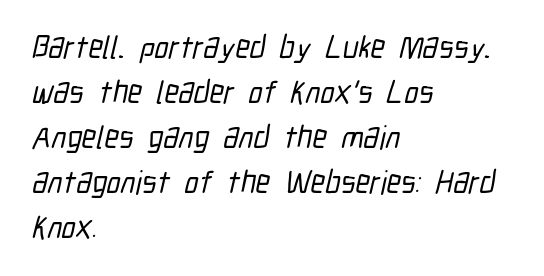
The image shows 32 px condensed sans-serif type; set left-aligned, normal line spacing (1.41x), normal letter spacing, not underlined; low stroke contrast and a medium x-height.
